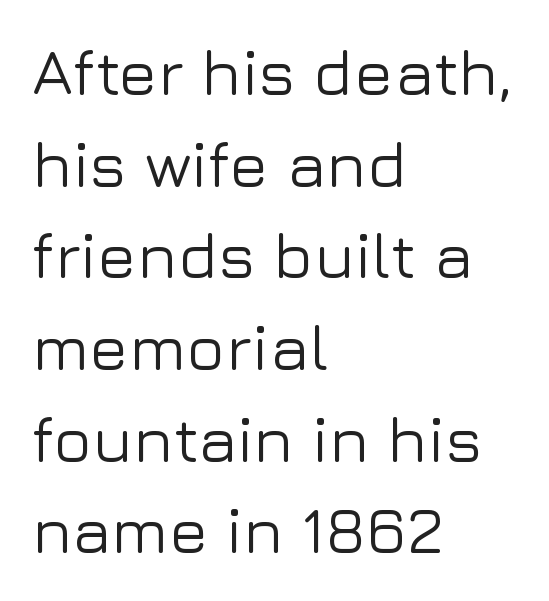
The image shows 65 px sans-serif type, upright; set left-aligned, normal line spacing (1.41x), normal letter spacing, not underlined; low stroke contrast and a medium x-height.
